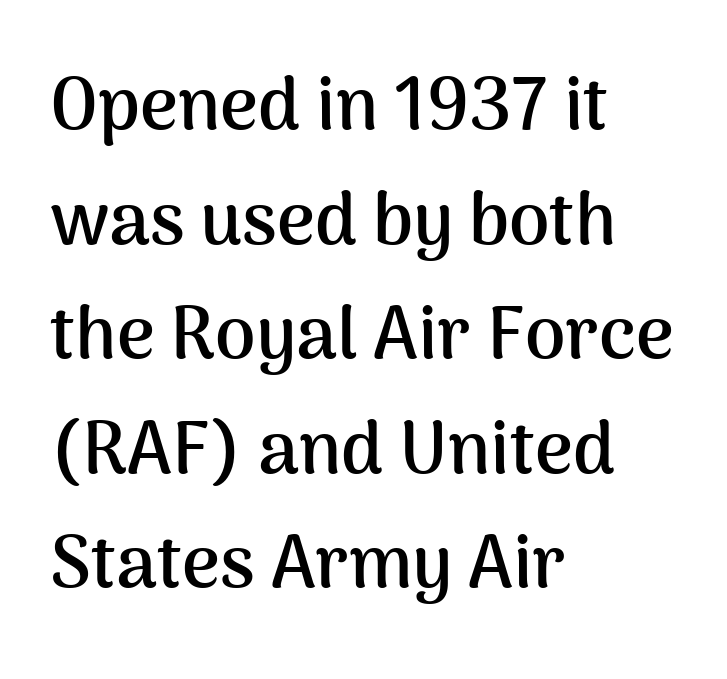
Q: Is the text bold? A: Yes.
Q: Is the text italic (slanted)? A: No, it is upright.
Q: Is the typeface a serif or a sans-serif typeface? A: Sans-serif.
Q: Is the text underlined? A: No.
Q: How is the paragraph aligned? A: Left-aligned.
Q: Is the spacing between letters normal or unusually wide? A: Normal.
Q: Is the spacing between lines tight, normal or loose? A: Normal.
Q: Width (condensed, normal, or wide)? A: Normal.
Q: Stroke contrast? A: Medium.
Q: x-height? A: Medium.
Q: Monospaced? A: No.
